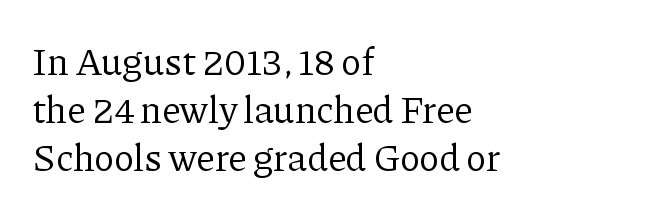
The line-height multiplier appears to be the usual default. Vertical strokes here are truly vertical. Spacing between characters is what you'd get straight out of the box. Layout note: lines flush left. The designer went with a serif here, giving each stem small feet. You could not count columns in this text — the font is proportionally spaced.
